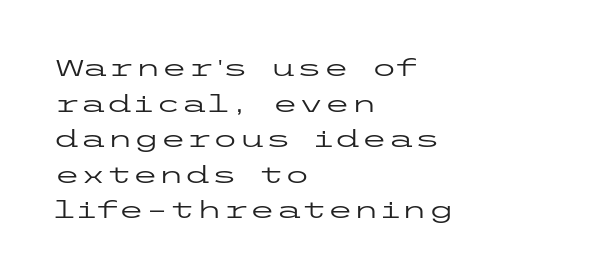
No italicization has been applied; the sample stays upright. Each line starts at the same left margin while the right side varies. Weight: regular or lighter. Compared with typical paragraphs, the rows here are spaced about the same. No extra tracking has been applied to these lines. Any mark beneath the type? The region is blank.
